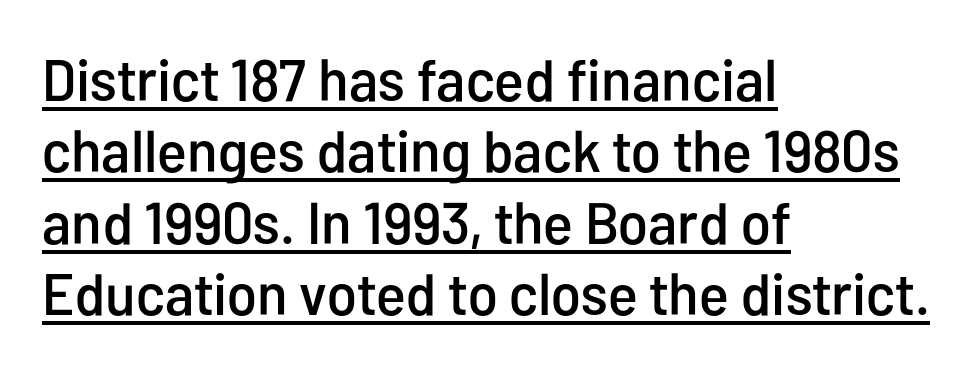
Q: Is the text italic (slanted)? A: No, it is upright.
Q: Is the typeface a serif or a sans-serif typeface? A: Sans-serif.
Q: Is the text underlined? A: Yes.
Q: How is the paragraph aligned? A: Left-aligned.
Q: Is the spacing between letters normal or unusually wide? A: Normal.
Q: Width (condensed, normal, or wide)? A: Condensed.
Q: Stroke contrast? A: Low.
Q: x-height? A: Medium.
Q: Monospaced? A: No.
